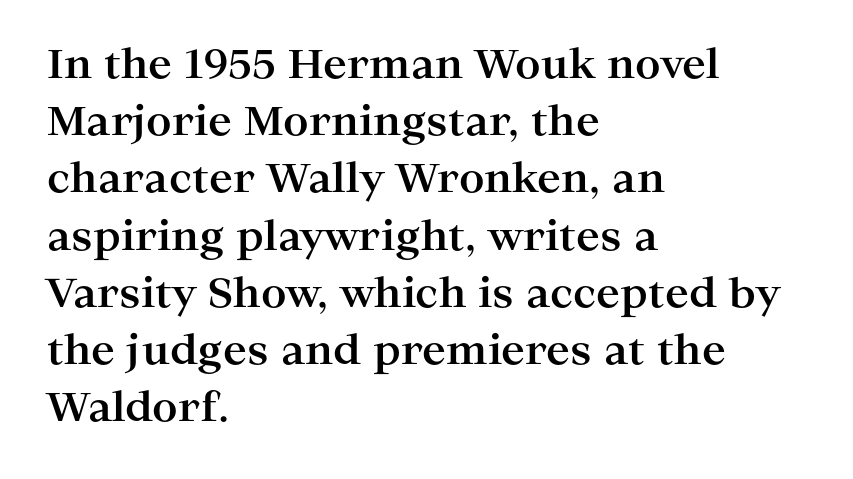
The image shows 40 px bold, wide serif type, upright; set left-aligned, normal line spacing (1.43x), normal letter spacing, not underlined; high stroke contrast and a medium x-height.
